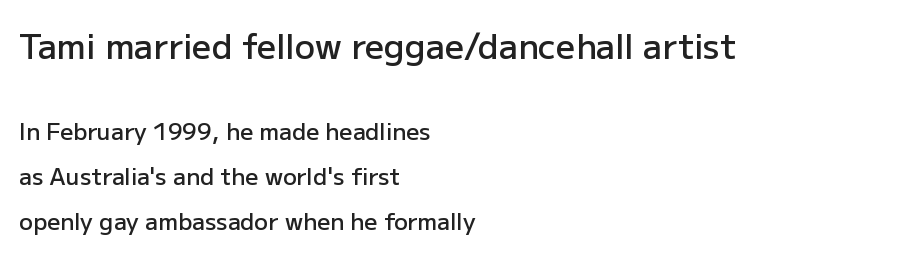
{"serif": "no", "italic": "no", "bold": "semi", "weight": "semibold", "width": "normal", "stroke_contrast": "low", "x_height": "medium", "monospaced": "no", "underline": "no", "align": "left", "line_spacing": "loose", "line_spacing_ratio": 1.96, "letter_spacing": "normal", "letter_spacing_em": 0.0, "larger_block": "first", "size_ratio": 1.48, "glyph_px": 34}
